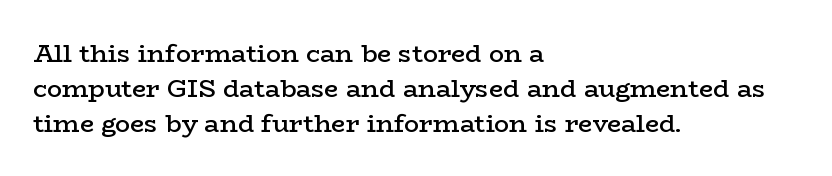
The image shows 25 px text type, upright; set left-aligned, normal line spacing (1.4x), normal letter spacing, not underlined.
